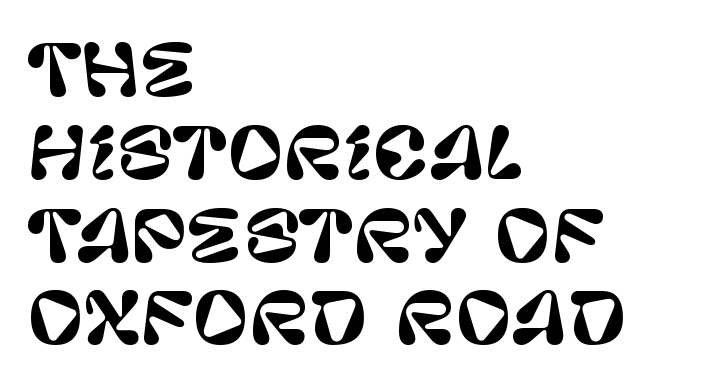
Q: Is the text italic (slanted)? A: Yes.
Q: Is the typeface a serif or a sans-serif typeface? A: Sans-serif.
Q: Is the text underlined? A: No.
Q: How is the paragraph aligned? A: Left-aligned.
Q: Is the spacing between letters normal or unusually wide? A: Normal.
Q: Width (condensed, normal, or wide)? A: Normal.
Q: Stroke contrast? A: Low.
Q: x-height? A: Large.
Q: Monospaced? A: No.
